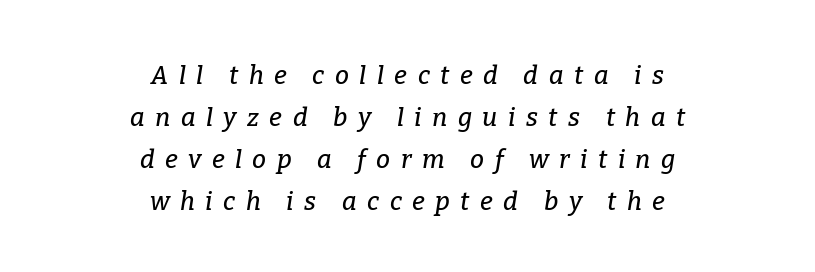
{"italic": "yes", "lean": "right", "slant_degrees": 9, "underline": "no", "align": "center", "line_spacing": "normal", "line_spacing_ratio": 1.68, "letter_spacing": "wide", "letter_spacing_em": 0.42, "glyph_px": 25}
